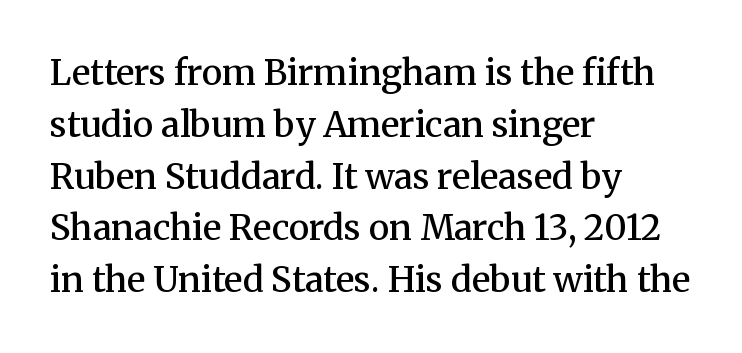
The image shows 35 px semibold serif type, upright; set left-aligned, normal line spacing (1.48x), normal letter spacing, not underlined; medium stroke contrast and a medium x-height.
